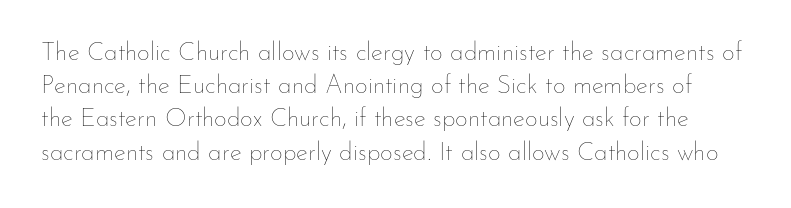
The letters sit at their default tracking, neither squeezed nor spread. Only glyphs here, with clear space below each row. The lettering holds an erect, upright posture throughout. Heaviness? Minimal to ordinary, like unemphasized prose.
